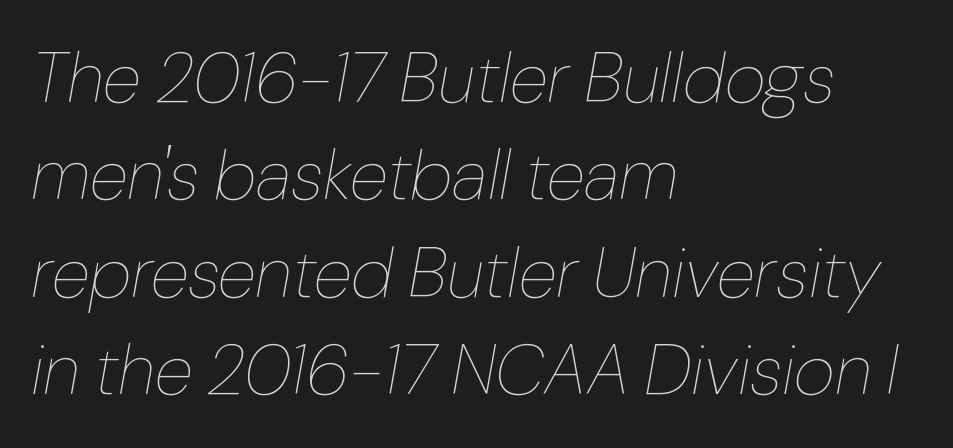
Q: Is the text bold? A: No.
Q: Is the text italic (slanted)? A: Yes, it leans right by about 10 degrees.
Q: Is the text underlined? A: No.
Q: How is the paragraph aligned? A: Left-aligned.
Q: Is the spacing between letters normal or unusually wide? A: Normal.
Q: Is the spacing between lines tight, normal or loose? A: Normal.
Q: Width (condensed, normal, or wide)? A: Normal.
Q: Stroke contrast? A: Low.
Q: x-height? A: Medium.
Q: Monospaced? A: No.
